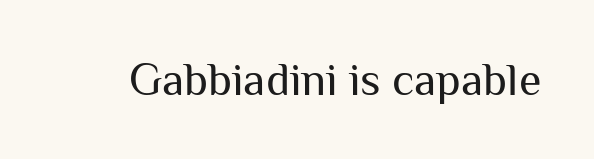
The image shows 46 px regular-weight sans-serif type, upright; set normal letter spacing, not underlined; medium stroke contrast and a medium x-height.
